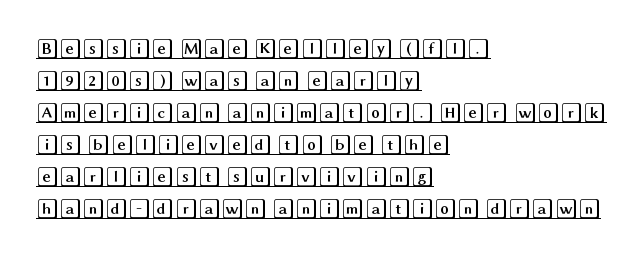
Normally led — the rows are evenly, conventionally spaced. Left-aligned paragraph, ragged on the right. This sample carries an underscore along the baseline area. Quick note: not italic, upright.
